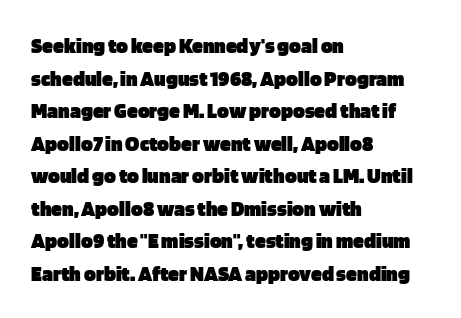
The image shows 22 px bold type, upright; set left-aligned, normal line spacing (1.48x), normal letter spacing, not underlined.
